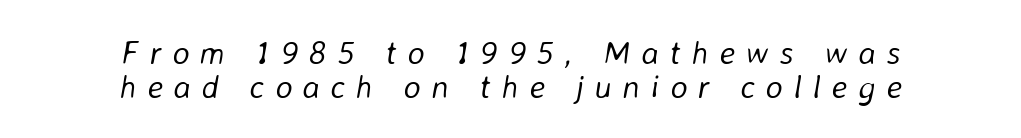
The specimen reads as italic at a glance. A typesetter would call this heavily tracked-out type. Where is the straight margin? There isn't one; the lines are centered. Nothing heavy about these letters — not bold at all.
